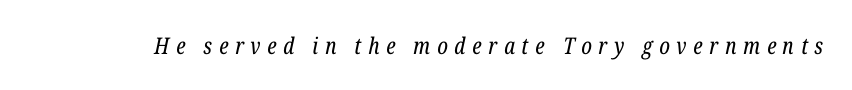
The image shows 23 px text type, italic (leaning right); set unusually wide letter spacing (+0.29 em), not underlined.
